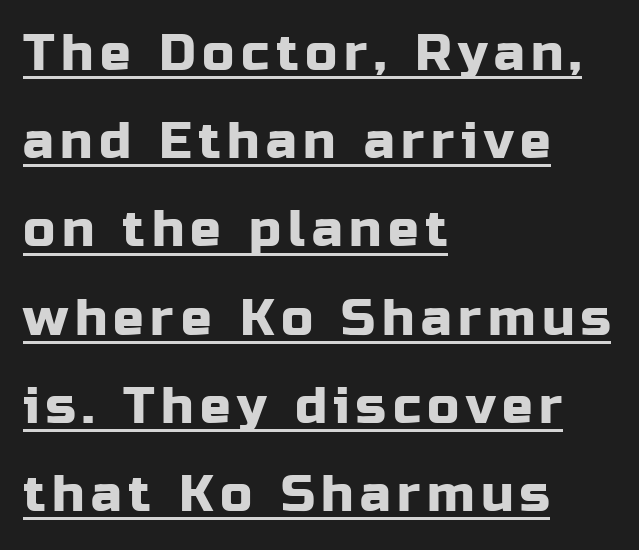
{"serif": "no", "italic": "no", "width": "normal", "stroke_contrast": "low", "x_height": "medium", "monospaced": "no", "underline": "yes", "align": "left", "line_spacing_ratio": 1.73, "glyph_px": 51}
